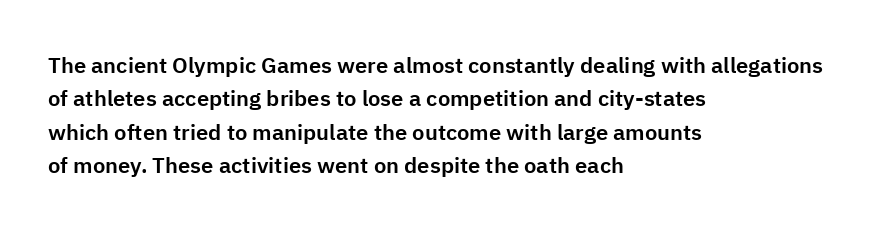
{"italic": "no", "underline": "no", "align": "left", "line_spacing": "normal", "line_spacing_ratio": 1.52, "letter_spacing": "normal", "letter_spacing_em": 0.0, "glyph_px": 22}
